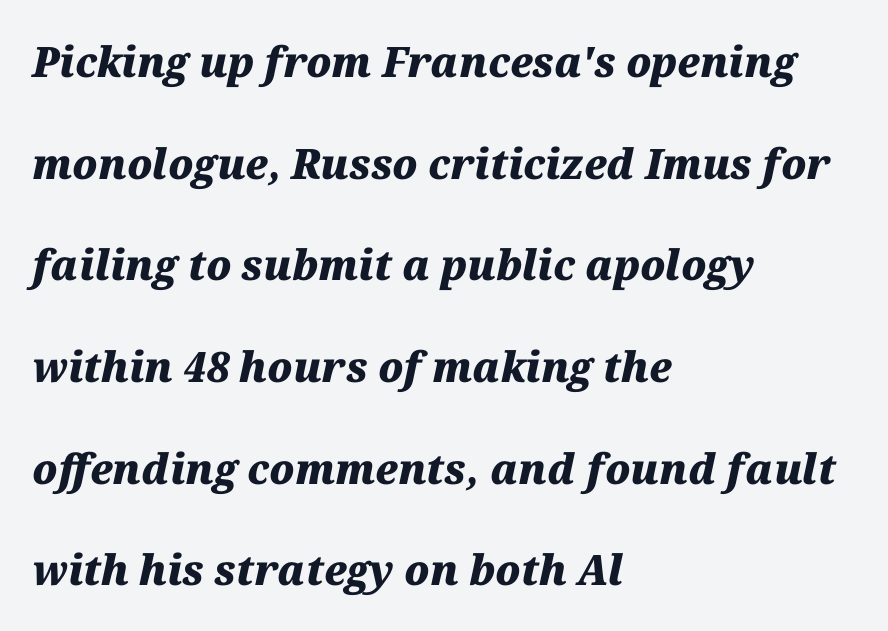
Q: Is the text bold? A: Yes.
Q: Is the text italic (slanted)? A: Yes, it leans right by about 12 degrees.
Q: Is the text underlined? A: No.
Q: How is the paragraph aligned? A: Left-aligned.
Q: Is the spacing between letters normal or unusually wide? A: Normal.
Q: Is the spacing between lines tight, normal or loose? A: Loose.
Q: Width (condensed, normal, or wide)? A: Normal.
Q: Stroke contrast? A: Medium.
Q: x-height? A: Medium.
Q: Monospaced? A: No.
